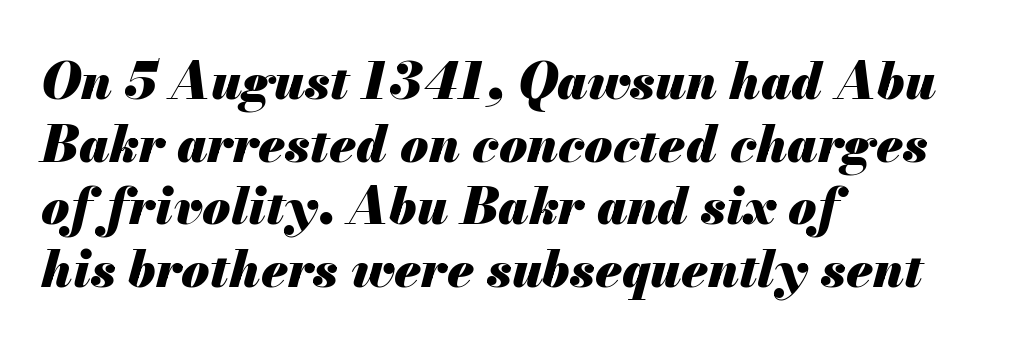
{"italic": "yes", "lean": "right", "slant_degrees": 13, "bold": "yes", "weight": "heavy", "width": "normal", "stroke_contrast": "medium", "x_height": "small", "monospaced": "no", "underline": "no", "align": "left", "line_spacing_ratio": 1.23, "letter_spacing": "normal", "letter_spacing_em": 0.0, "glyph_px": 51}
